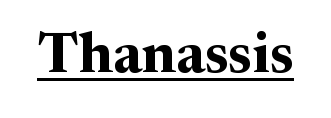
The image shows 57 px bold serif type, upright; set normal letter spacing, underlined; medium stroke contrast and a medium x-height.
